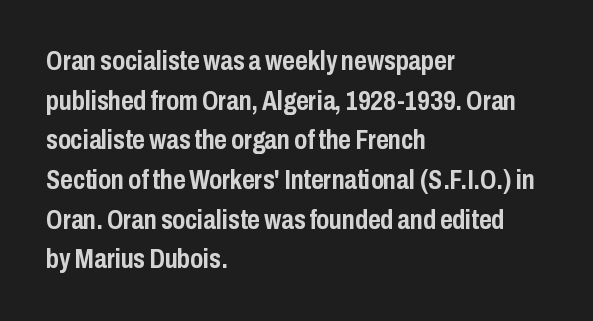
Q: Is the text bold? A: Yes.
Q: Is the text italic (slanted)? A: No, it is upright.
Q: Is the text underlined? A: No.
Q: How is the paragraph aligned? A: Left-aligned.
Q: Is the spacing between letters normal or unusually wide? A: Normal.
Q: Is the spacing between lines tight, normal or loose? A: Normal.
